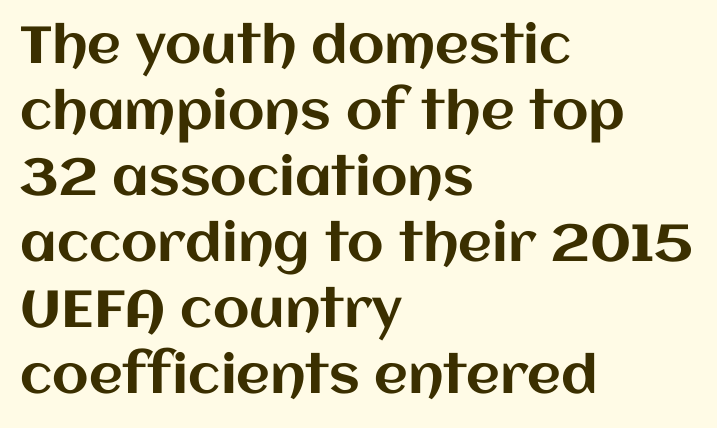
Q: Is the text italic (slanted)? A: No, it is upright.
Q: Is the text underlined? A: No.
Q: How is the paragraph aligned? A: Left-aligned.
Q: Is the spacing between letters normal or unusually wide? A: Normal.
Q: Is the spacing between lines tight, normal or loose? A: Normal.
Q: Width (condensed, normal, or wide)? A: Normal.
Q: Stroke contrast? A: Medium.
Q: x-height? A: Large.
Q: Monospaced? A: No.
